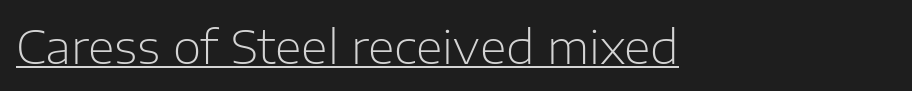
Is the stroke heavy? The answer is a plain regular-or-lighter. Note: no serifs on the glyphs. Every character sits straight up, as roman type does. You could not count columns in this text — the font is proportionally spaced. Every word sits above its own underline. The letters sit at their default tracking, neither squeezed nor spread.
